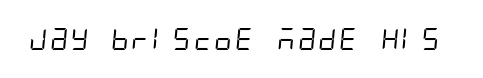
{"bold": "no", "underline": "no", "letter_spacing": "normal", "letter_spacing_em": 0.0, "glyph_px": 22}
